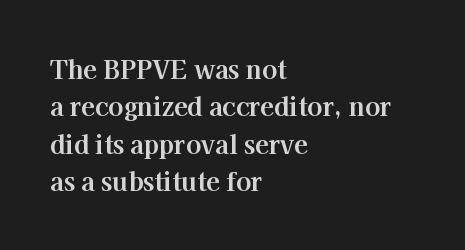
Baseline-to-baseline distance is the conventional proportion of letter height. The typesetter chose a ragged-right arrangement here. The zone under the glyphs is completely vacant. Typesetter's note: full bold, strokes at maximum text heaviness. In terms of posture, this sample is upright. The horizontal fit of the characters is conventional and even.
